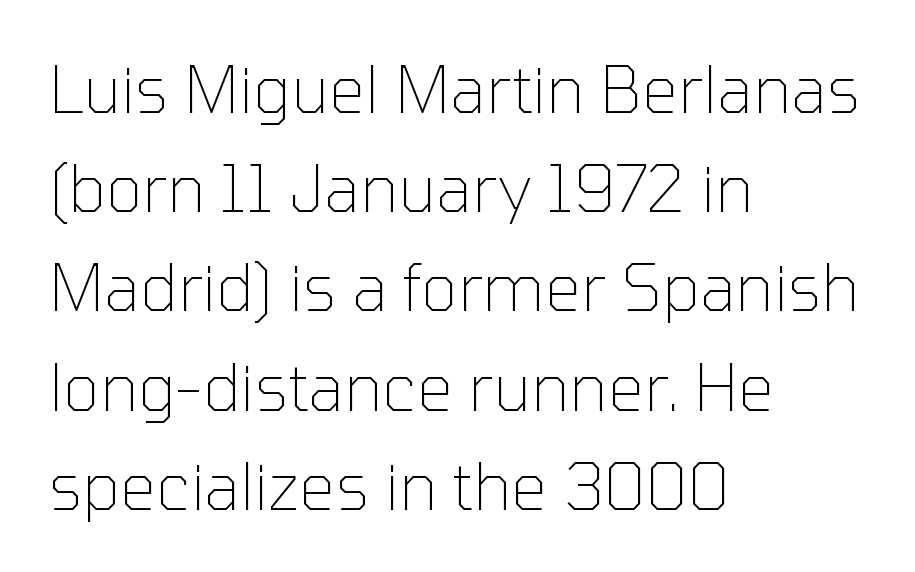
It's the straight-up-and-down kind of type. The letterforms sit shoulder to shoulder at normal distance. The rendering shows plain stroke endings on the letterforms — a sans-serif design. Layout note: lines flush left. Ink coverage per letter is moderate at most. The strip under each line holds only bare page.
